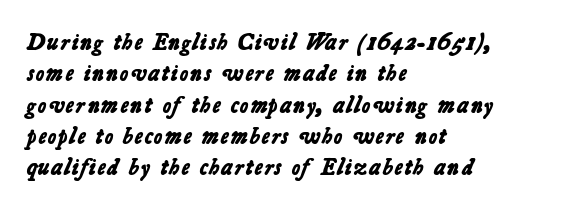
Q: Is the text bold? A: Yes.
Q: Is the text underlined? A: No.
Q: How is the paragraph aligned? A: Left-aligned.
Q: Is the spacing between letters normal or unusually wide? A: Normal.
Q: Is the spacing between lines tight, normal or loose? A: Normal.
